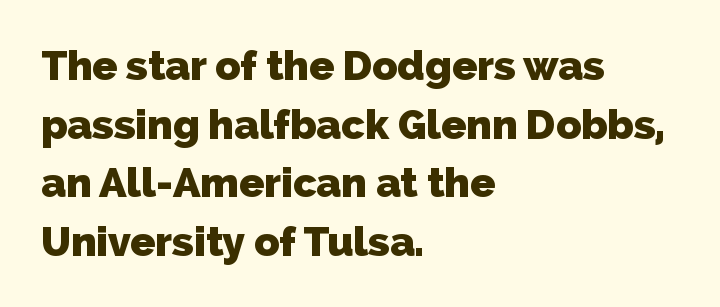
The image shows 41 px heavy sans-serif type; set left-aligned, normal line spacing (1.43x), normal letter spacing, not underlined; low stroke contrast and a medium x-height.
